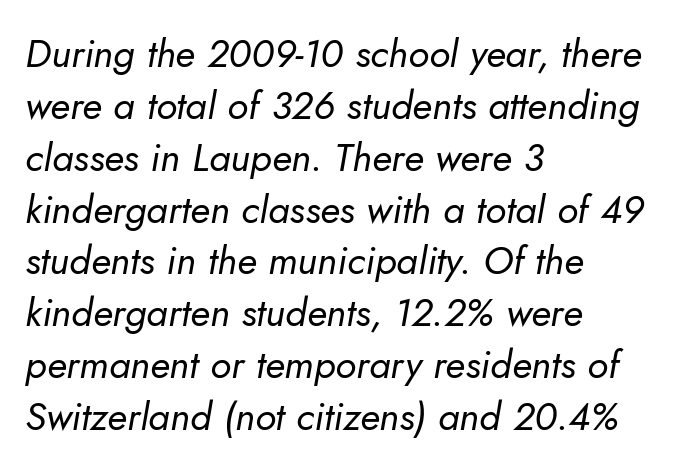
{"italic": "yes", "lean": "right", "slant_degrees": 10, "bold": "no", "weight": "regular", "width": "normal", "stroke_contrast": "low", "x_height": "small", "monospaced": "no", "underline": "no", "align": "left", "line_spacing": "normal", "line_spacing_ratio": 1.33, "letter_spacing": "normal", "letter_spacing_em": 0.0, "glyph_px": 39}
